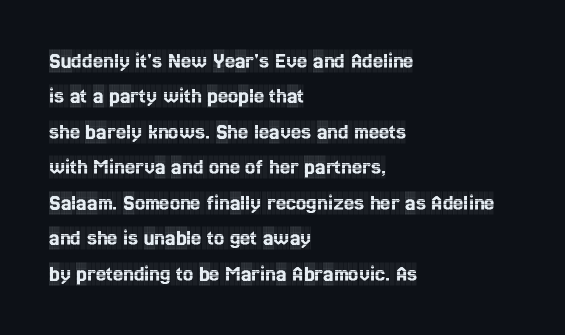
Q: Is the text italic (slanted)? A: No, it is upright.
Q: Is the text underlined? A: No.
Q: How is the paragraph aligned? A: Left-aligned.
Q: Is the spacing between letters normal or unusually wide? A: Normal.
Q: Is the spacing between lines tight, normal or loose? A: Normal.
